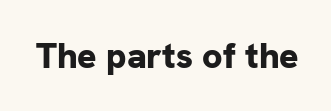
{"serif": "no", "italic": "no", "bold": "yes", "weight": "bold", "width": "normal", "stroke_contrast": "low", "x_height": "medium", "monospaced": "no", "underline": "no", "letter_spacing": "normal", "letter_spacing_em": 0.0, "glyph_px": 36}
